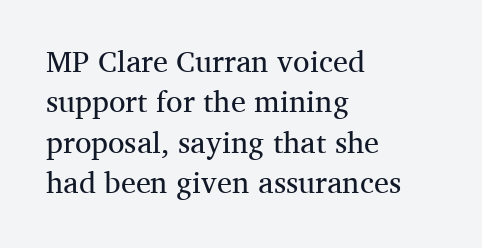
The image shows 30 px regular-weight serif type, upright; set left-aligned, normal line spacing (1.35x), normal letter spacing, not underlined; medium stroke contrast and a medium x-height.
